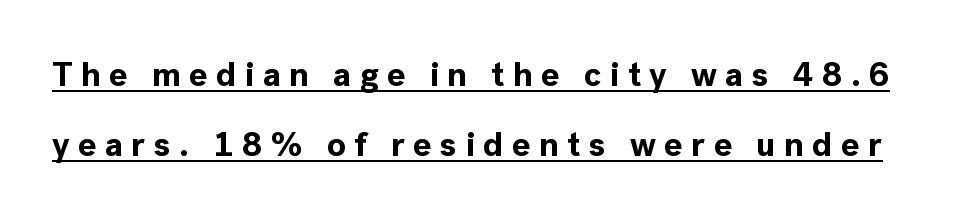
Unlike italic type, these characters show no tilt at all. Does extra space separate the letters? Yes, quite a lot of it. Caption: bold face, heavy strokes. Somebody hit Ctrl+U on this one — the words are underlined. This sample has the flowing, uneven cadence of proportional lettering. The face used here is a sans, in the tradition of grotesques and geometrics.
